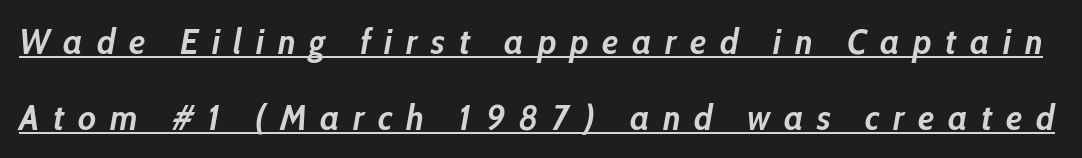
Q: Is the text bold? A: Yes.
Q: Is the text italic (slanted)? A: Yes, it leans right by about 10 degrees.
Q: Is the text underlined? A: Yes.
Q: Is the spacing between letters normal or unusually wide? A: Unusually wide.
Q: Is the spacing between lines tight, normal or loose? A: Loose.
Q: Width (condensed, normal, or wide)? A: Condensed.
Q: Stroke contrast? A: Low.
Q: x-height? A: Medium.
Q: Monospaced? A: No.
